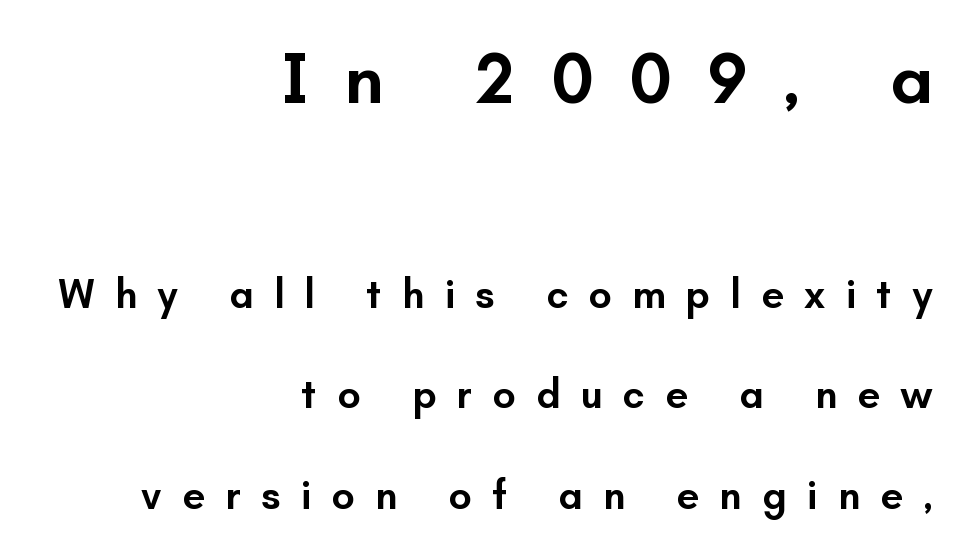
{"serif": "no", "italic": "no", "bold": "semi", "weight": "semibold", "width": "normal", "stroke_contrast": "low", "x_height": "small", "monospaced": "no", "underline": "no", "align": "right", "line_spacing": "loose", "line_spacing_ratio": 2.45, "letter_spacing": "wide", "letter_spacing_em": 0.49, "larger_block": "first", "size_ratio": 1.76, "glyph_px": 72}
